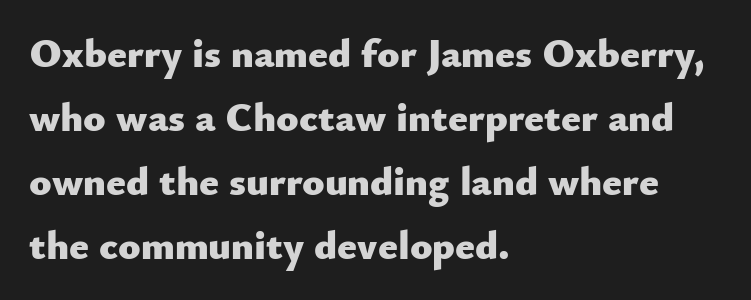
{"serif": "no", "italic": "no", "bold": "yes", "weight": "heavy", "width": "normal", "stroke_contrast": "low", "x_height": "small", "monospaced": "no", "underline": "no", "align": "left", "line_spacing": "normal", "line_spacing_ratio": 1.56, "letter_spacing": "normal", "letter_spacing_em": 0.0, "glyph_px": 41}
